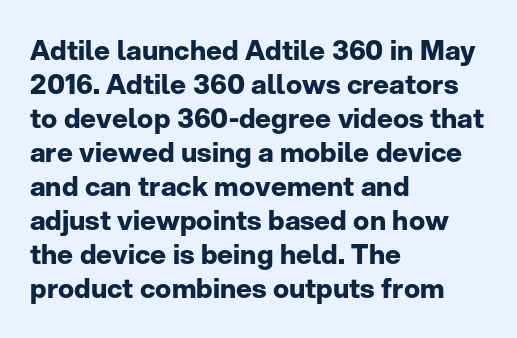
Does the weight exceed regular? Yes, all the way to bold. Short note: letters normally spaced. The space beneath each line is pristine and unruled. The typesetter chose a ragged-right arrangement here. Posture: vertical. The passage shown stacks its lines at a standard gap.
